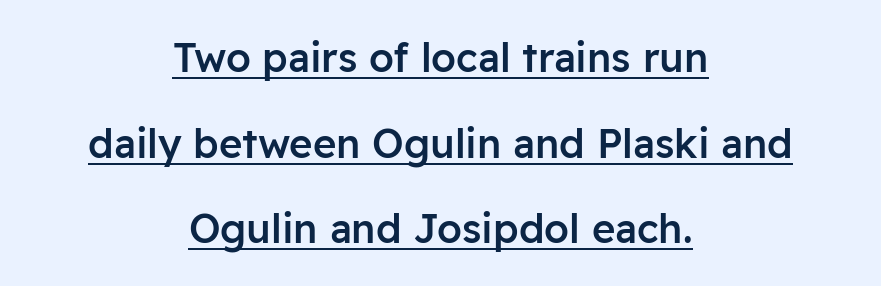
The image shows 40 px semibold sans-serif type, upright; set centered, loose line spacing (2.14x), normal letter spacing, underlined; low stroke contrast and a medium x-height.
